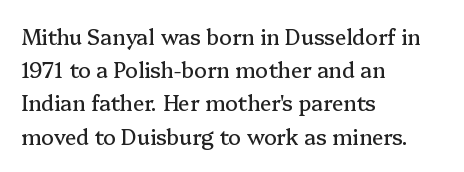
The image shows 21 px text type, upright; set left-aligned, normal line spacing (1.58x), normal letter spacing, not underlined.
